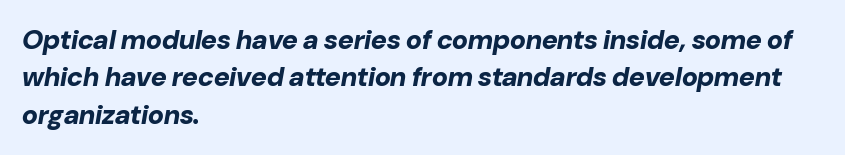
{"italic": "yes", "lean": "right", "slant_degrees": 10, "bold": "yes", "underline": "no", "align": "left", "line_spacing": "normal", "line_spacing_ratio": 1.38, "letter_spacing": "normal", "letter_spacing_em": 0.0, "glyph_px": 27}
